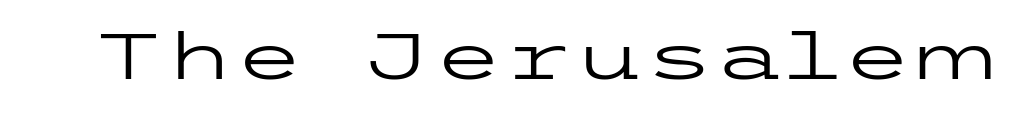
Q: Is the text bold? A: No.
Q: Is the text italic (slanted)? A: No, it is upright.
Q: Is the typeface a serif or a sans-serif typeface? A: Sans-serif.
Q: Is the text underlined? A: No.
Q: Is the spacing between letters normal or unusually wide? A: Normal.
Q: Width (condensed, normal, or wide)? A: Wide.
Q: Stroke contrast? A: Low.
Q: x-height? A: Medium.
